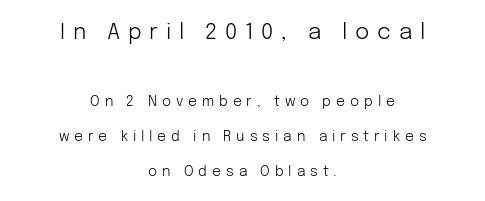
Q: Is the text bold? A: No.
Q: Is the text italic (slanted)? A: No, it is upright.
Q: Is the text underlined? A: No.
Q: How is the paragraph aligned? A: Centered.
Q: Is the spacing between letters normal or unusually wide? A: Unusually wide.
Q: Is the spacing between lines tight, normal or loose? A: Loose.
Q: Which block of text is set in a larger size, the first (top) or the second (bottom)? A: The first (top) one.
